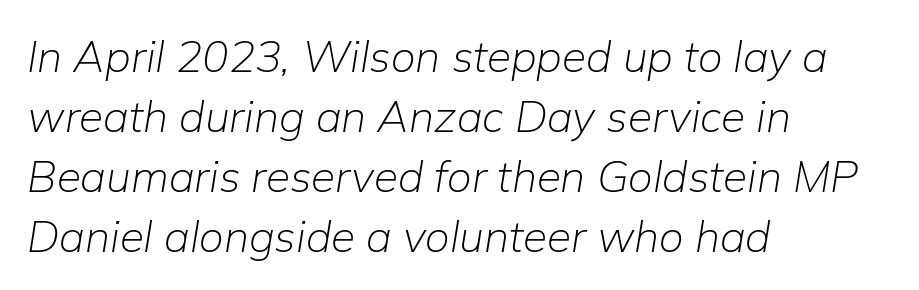
The image shows 44 px light type, italic (leaning right); set left-aligned, normal line spacing (1.36x), normal letter spacing, not underlined; low stroke contrast and a medium x-height.
